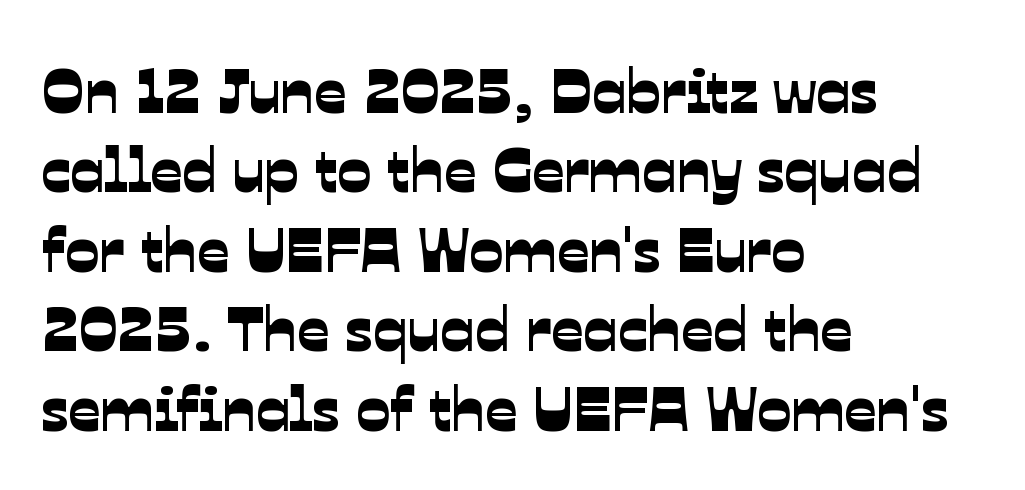
Each letter's strokes conclude bluntly, with no projecting serifs. Varying glyph widths throughout — classic text-font behaviour. Words appear dense and cohesive because spacing is normal. In terms of leading, this rendering sits right in the middle. The ragged edge is on the right, which tells us the setting is flush left.
